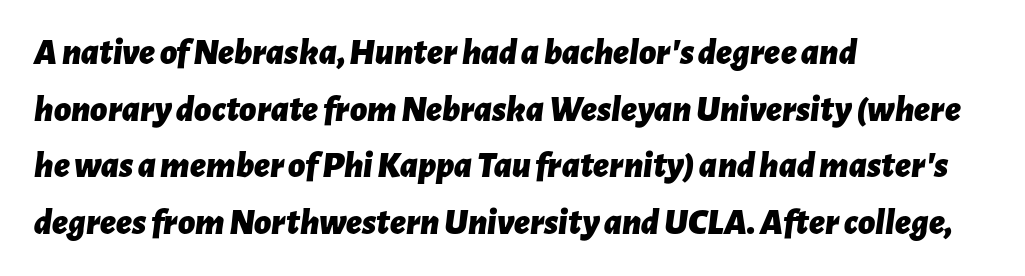
The image shows 37 px bold type, italic (leaning right); set left-aligned, normal line spacing (1.53x), normal letter spacing, not underlined; low stroke contrast and a medium x-height.
